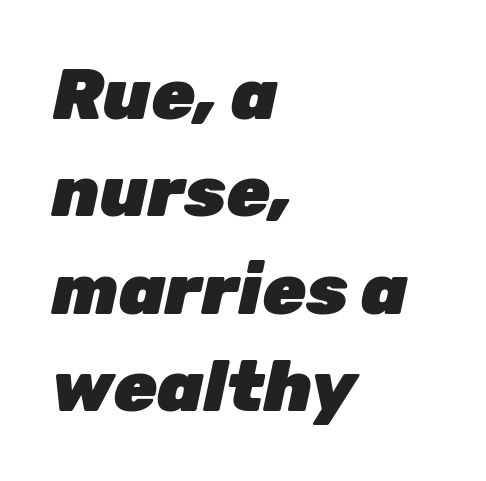
These lines stack with their left ends in a neat column. These lines sit exactly where default settings would place them. Nobody drew a line under any word here. This sample has the flowing, uneven cadence of proportional lettering. Glyph-to-glyph distance matches everyday printed text. Notice how thick the strokes are: this is what a full bold looks like.
